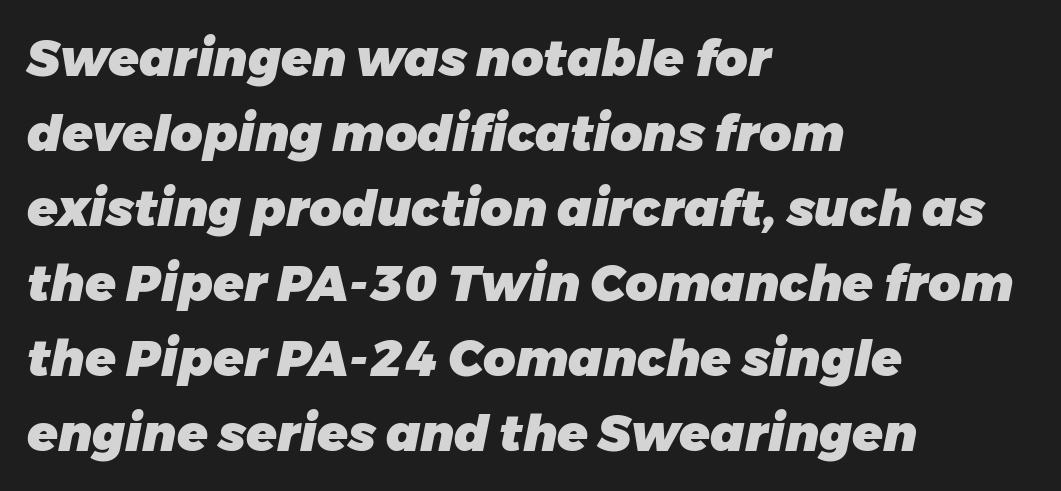
The image shows 50 px heavy type, italic (leaning right); set left-aligned, normal line spacing (1.5x), normal letter spacing, not underlined; low stroke contrast and a medium x-height.
